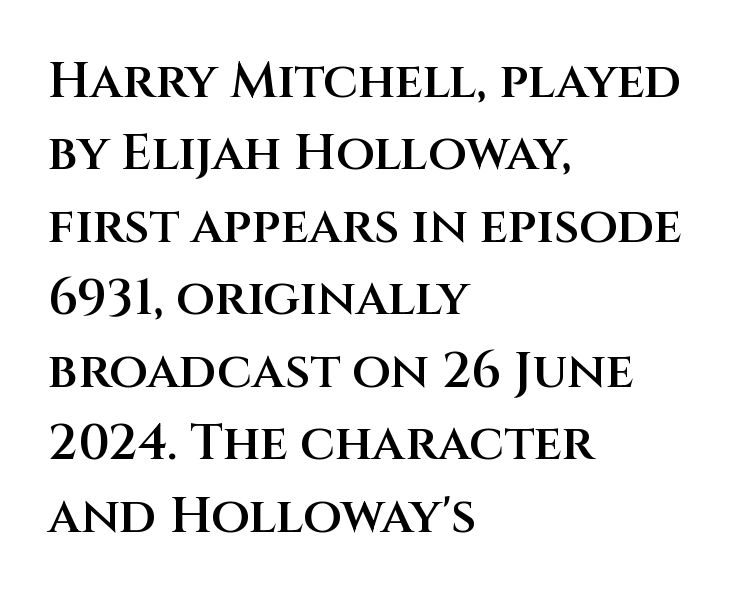
Q: Is the text bold? A: Semi-bold.
Q: Is the text italic (slanted)? A: No, it is upright.
Q: Is the typeface a serif or a sans-serif typeface? A: Sans-serif.
Q: Is the text underlined? A: No.
Q: How is the paragraph aligned? A: Left-aligned.
Q: Is the spacing between letters normal or unusually wide? A: Normal.
Q: Is the spacing between lines tight, normal or loose? A: Normal.
Q: Width (condensed, normal, or wide)? A: Normal.
Q: Stroke contrast? A: Medium.
Q: x-height? A: Large.
Q: Monospaced? A: No.
